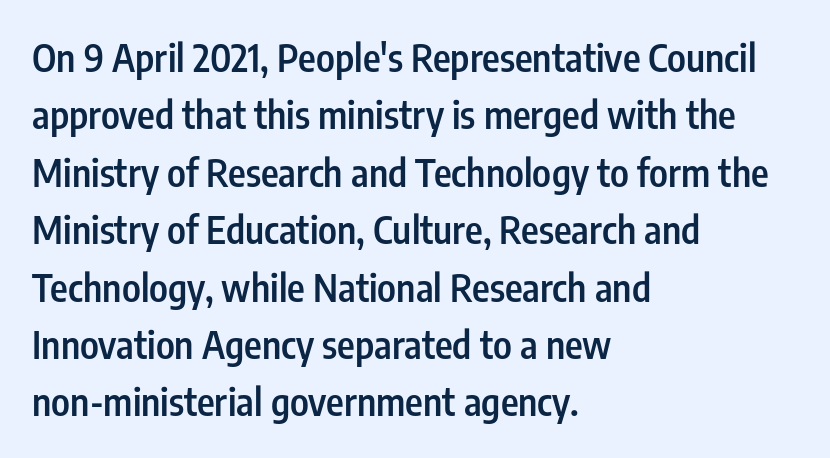
The image shows 38 px semibold, condensed sans-serif type, upright; set left-aligned, normal line spacing (1.51x), normal letter spacing, not underlined; low stroke contrast and a medium x-height.
